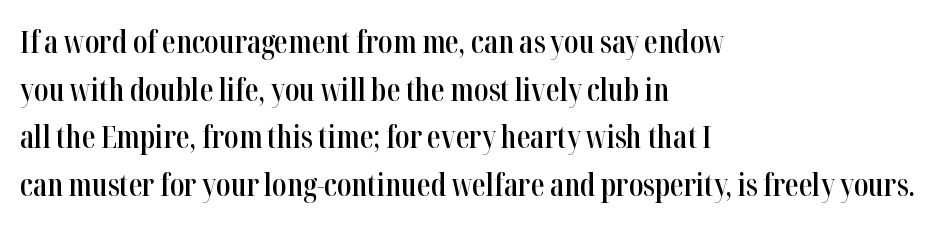
{"serif": "yes", "italic": "no", "bold": "semi", "weight": "semibold", "width": "condensed", "stroke_contrast": "high", "x_height": "medium", "monospaced": "no", "underline": "no", "align": "left", "line_spacing": "normal", "line_spacing_ratio": 1.59, "letter_spacing": "normal", "letter_spacing_em": 0.0, "glyph_px": 30}
